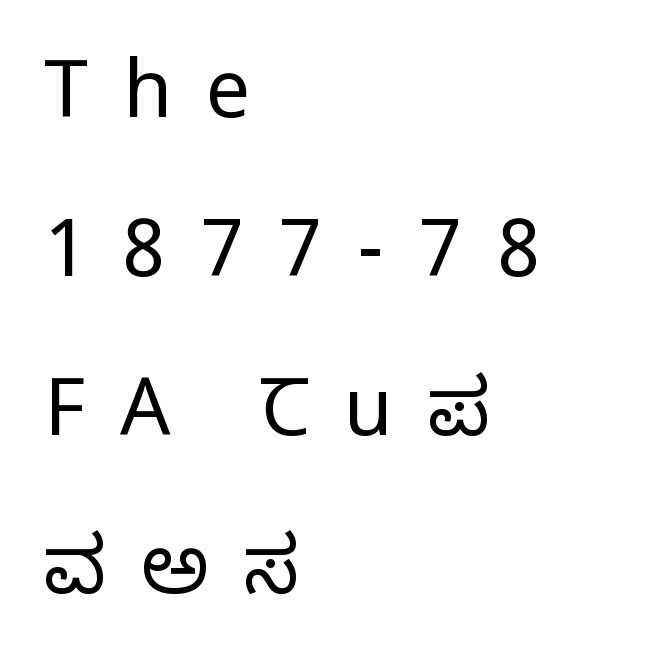
This reads as an unemphasized weight, regular at the heaviest. The font family rendered here belongs to the serif group. You could not count columns in this text — the font is proportionally spaced. Quick note: interline space is abundant. How are the letters spaced? Widely, with obvious added tracking.
